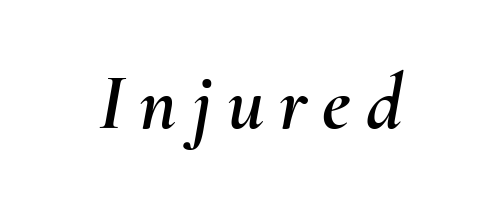
Q: Is the text italic (slanted)? A: Yes, it leans right by about 10 degrees.
Q: Is the text underlined? A: No.
Q: Width (condensed, normal, or wide)? A: Normal.
Q: Stroke contrast? A: Medium.
Q: x-height? A: Small.
Q: Monospaced? A: No.
